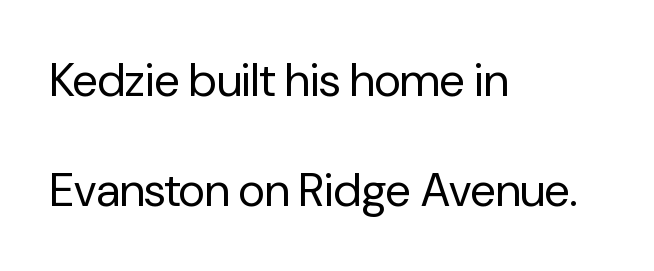
{"serif": "no", "italic": "no", "bold": "no", "weight": "regular", "width": "normal", "stroke_contrast": "low", "x_height": "medium", "monospaced": "no", "underline": "no", "align": "left", "line_spacing": "loose", "line_spacing_ratio": 2.39, "letter_spacing": "normal", "letter_spacing_em": 0.0, "glyph_px": 46}
